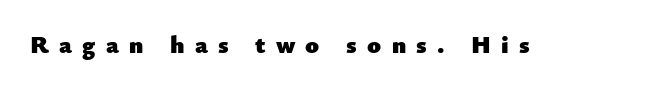
The image shows 25 px bold type, upright; set unusually wide letter spacing (+0.41 em), not underlined.
